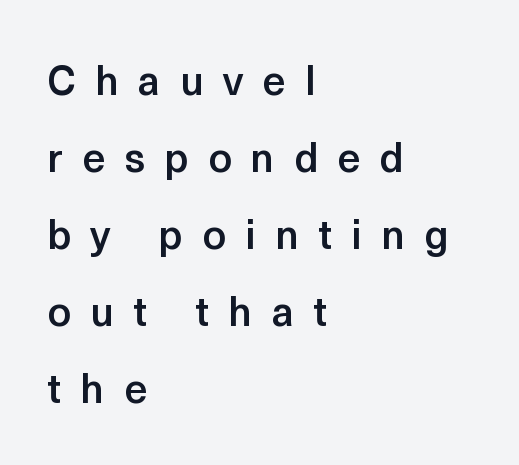
The face used here is rendered with a markedly widened letterfit. I'd call this a sans setting — the letters go barefoot. Spacing verdict: proportional, widths tailored to each character. Honestly, there is no underline to notice here at all.
